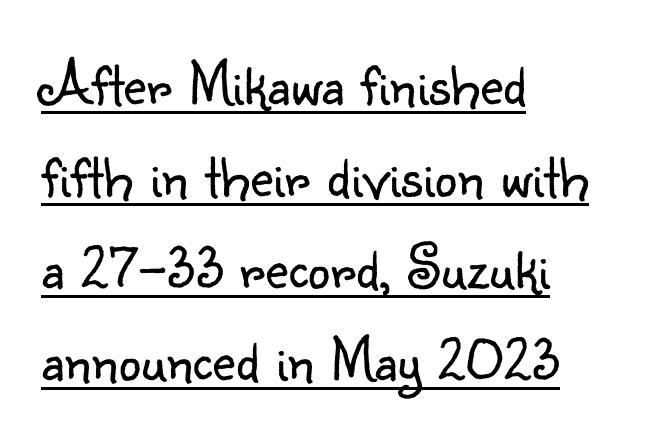
Is this a sans? Yes — the strokes have no serifs. The letters sit at their default tracking, neither squeezed nor spread. The typesetter chose a ragged-right arrangement here. If you drew a line through each stem, it would be perfectly vertical.
